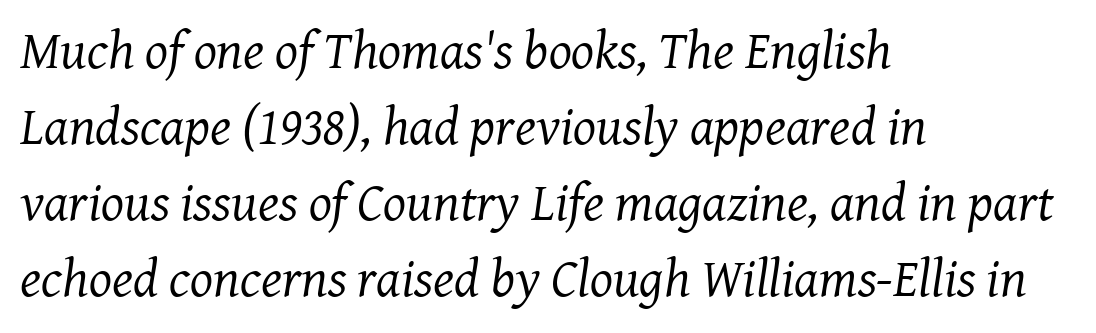
Q: Is the text bold? A: No.
Q: Is the text italic (slanted)? A: Yes, it leans right by about 8 degrees.
Q: Is the typeface a serif or a sans-serif typeface? A: Serif.
Q: Is the text underlined? A: No.
Q: How is the paragraph aligned? A: Left-aligned.
Q: Is the spacing between letters normal or unusually wide? A: Normal.
Q: Is the spacing between lines tight, normal or loose? A: Normal.
Q: Width (condensed, normal, or wide)? A: Normal.
Q: Stroke contrast? A: Medium.
Q: x-height? A: Medium.
Q: Monospaced? A: No.
